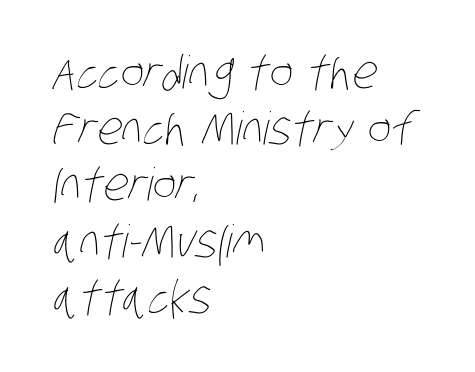
The image shows 45 px thin, condensed type; set left-aligned, normal line spacing (1.25x), normal letter spacing, not underlined; low stroke contrast and a large x-height.
